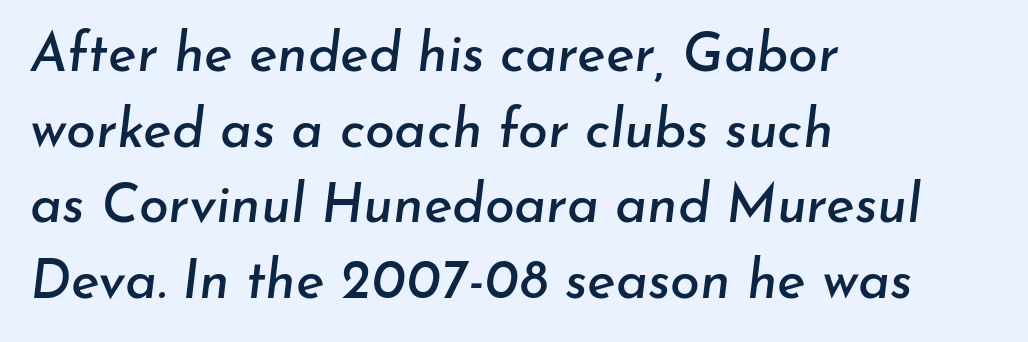
The image shows 54 px text type, italic (leaning right); set left-aligned, normal line spacing (1.4x), normal letter spacing, not underlined; low stroke contrast and a small x-height.
